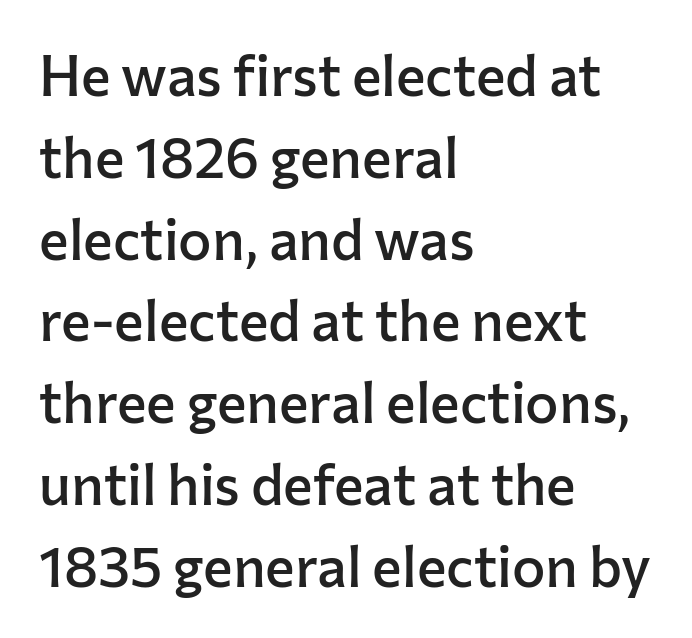
The image shows 56 px semibold sans-serif type, upright; set left-aligned, normal line spacing (1.46x), normal letter spacing, not underlined; low stroke contrast and a medium x-height.
